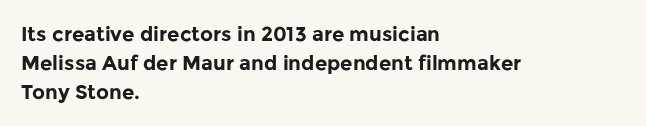
Q: Is the text bold? A: Yes.
Q: Is the text italic (slanted)? A: No, it is upright.
Q: Is the text underlined? A: No.
Q: How is the paragraph aligned? A: Left-aligned.
Q: Is the spacing between letters normal or unusually wide? A: Normal.
Q: Is the spacing between lines tight, normal or loose? A: Normal.
